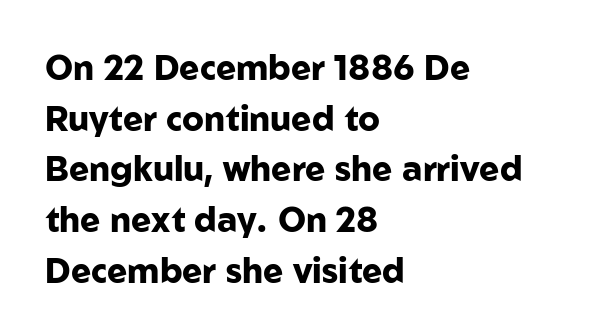
{"serif": "no", "italic": "no", "bold": "yes", "weight": "heavy", "width": "normal", "stroke_contrast": "low", "x_height": "medium", "monospaced": "no", "underline": "no", "align": "left", "line_spacing": "normal", "line_spacing_ratio": 1.49, "letter_spacing": "normal", "letter_spacing_em": 0.0, "glyph_px": 34}
